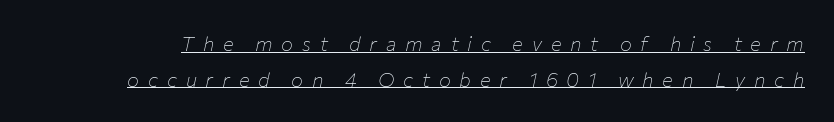
The image shows 20 px text type, italic (leaning right); set line spacing 1.78x, unusually wide letter spacing (+0.44 em), underlined.
